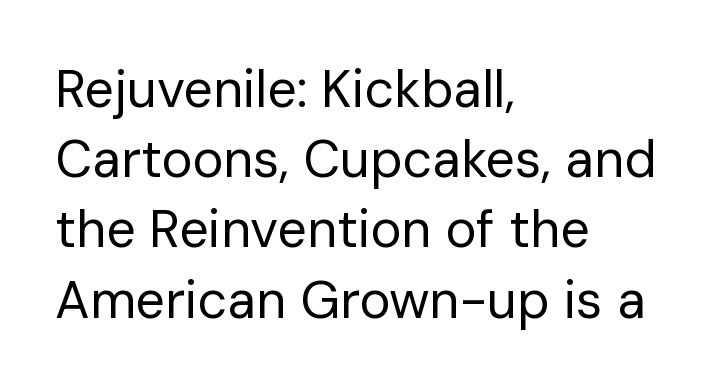
The horizontal fit of the characters is conventional and even. The space beneath each line is pristine and unruled. I'd call this a sans setting — the letters go barefoot. A roman cut, with each character standing at attention. Weight: not bold — regular or lighter. Visually the block forms a straight wall on the left and a jagged coastline on the right.
